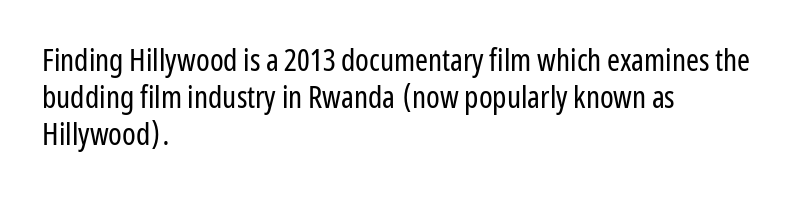
The image shows 31 px regular-weight, condensed sans-serif type, upright; set left-aligned, line spacing 1.2x, normal letter spacing, not underlined; low stroke contrast and a medium x-height.
